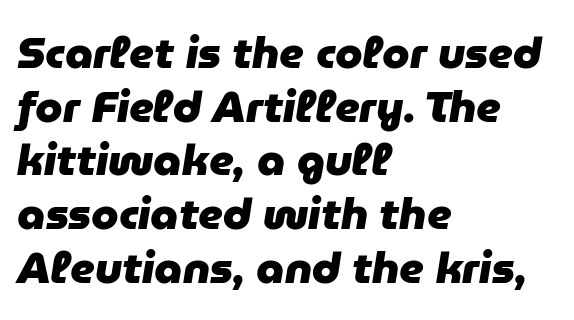
{"italic": "yes", "lean": "right", "slant_degrees": 9, "bold": "yes", "weight": "heavy", "width": "normal", "stroke_contrast": "low", "x_height": "medium", "monospaced": "no", "underline": "no", "align": "left", "line_spacing_ratio": 1.22, "letter_spacing": "normal", "letter_spacing_em": 0.0, "glyph_px": 44}
